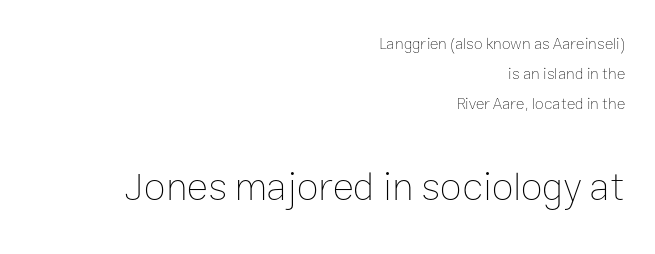
{"italic": "no", "bold": "no", "weight": "thin", "width": "normal", "stroke_contrast": "low", "x_height": "medium", "monospaced": "no", "underline": "no", "align": "right", "line_spacing_ratio": 1.89, "letter_spacing": "normal", "letter_spacing_em": 0.0, "larger_block": "second", "size_ratio": 2.5, "glyph_px": 40}
